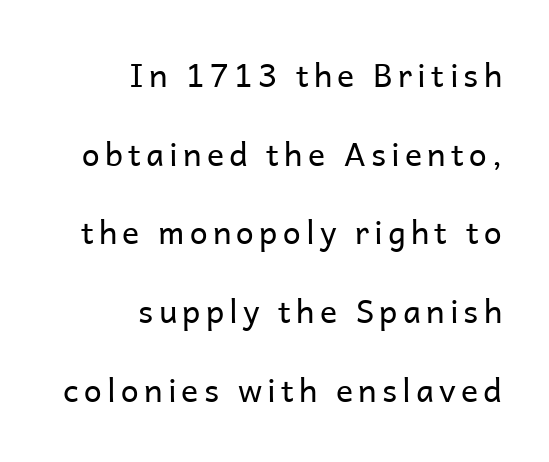
{"serif": "no", "italic": "no", "bold": "no", "weight": "regular", "width": "normal", "stroke_contrast": "low", "x_height": "medium", "monospaced": "no", "underline": "no", "align": "right", "line_spacing": "loose", "line_spacing_ratio": 2.46, "glyph_px": 32}
